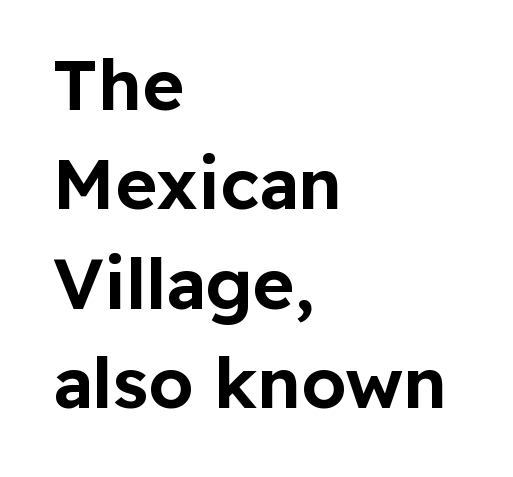
The image shows 71 px sans-serif type, upright; set left-aligned, normal line spacing (1.4x), normal letter spacing, not underlined; low stroke contrast and a medium x-height.
